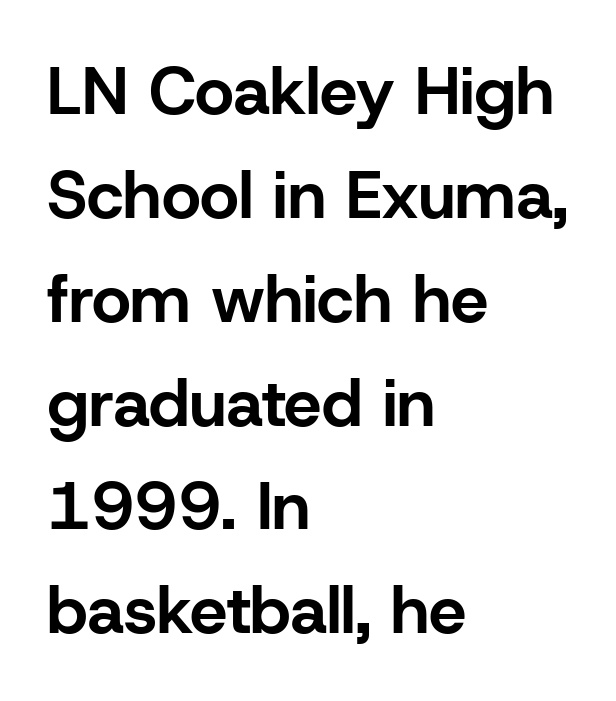
Q: Is the text bold? A: Yes.
Q: Is the text italic (slanted)? A: No, it is upright.
Q: Is the typeface a serif or a sans-serif typeface? A: Sans-serif.
Q: Is the text underlined? A: No.
Q: How is the paragraph aligned? A: Left-aligned.
Q: Is the spacing between letters normal or unusually wide? A: Normal.
Q: Is the spacing between lines tight, normal or loose? A: Normal.
Q: Width (condensed, normal, or wide)? A: Normal.
Q: Stroke contrast? A: Low.
Q: x-height? A: Medium.
Q: Monospaced? A: No.
